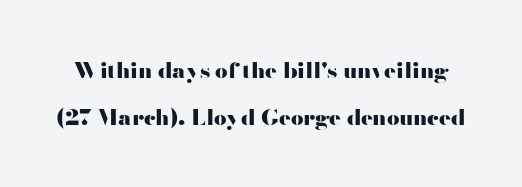
Q: Is the text bold? A: Yes.
Q: Is the text italic (slanted)? A: No, it is upright.
Q: Is the text underlined? A: No.
Q: Is the spacing between letters normal or unusually wide? A: Normal.
Q: Is the spacing between lines tight, normal or loose? A: Loose.
